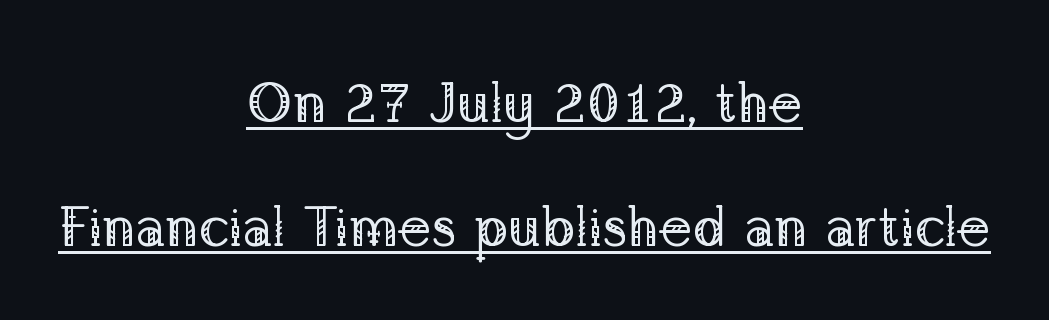
Q: Is the text bold? A: No.
Q: Is the text italic (slanted)? A: No, it is upright.
Q: Is the typeface a serif or a sans-serif typeface? A: Serif.
Q: Is the text underlined? A: Yes.
Q: How is the paragraph aligned? A: Centered.
Q: Is the spacing between letters normal or unusually wide? A: Normal.
Q: Is the spacing between lines tight, normal or loose? A: Loose.
Q: Width (condensed, normal, or wide)? A: Normal.
Q: Stroke contrast? A: Low.
Q: x-height? A: Medium.
Q: Monospaced? A: No.
